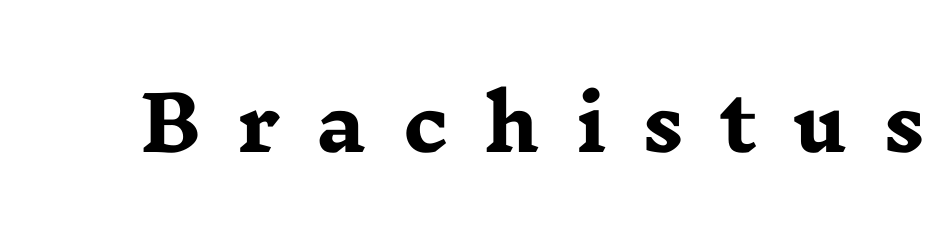
Q: Is the text bold? A: Yes.
Q: Is the text italic (slanted)? A: No, it is upright.
Q: Is the typeface a serif or a sans-serif typeface? A: Serif.
Q: Is the text underlined? A: No.
Q: Is the spacing between letters normal or unusually wide? A: Unusually wide.
Q: Width (condensed, normal, or wide)? A: Wide.
Q: Stroke contrast? A: Low.
Q: x-height? A: Medium.
Q: Monospaced? A: No.
